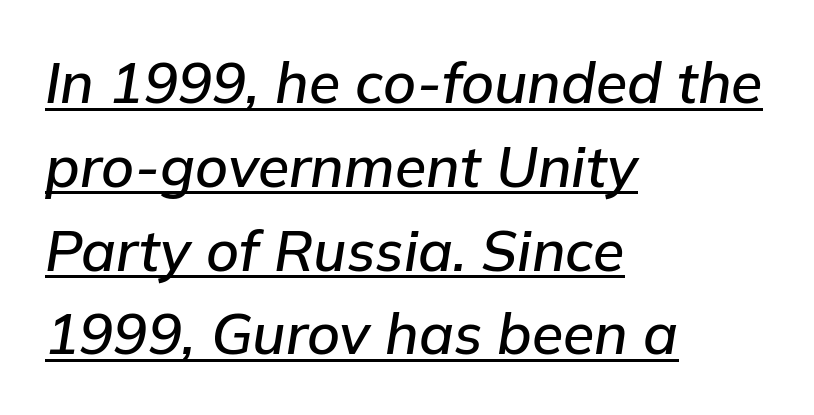
All the whitespace from short lines collects on the right. The line-height multiplier appears to be the usual default. A rule runs beneath these lines of type. Slanted lettering throughout. Proportional: the letters do not fall into vertical columns.
